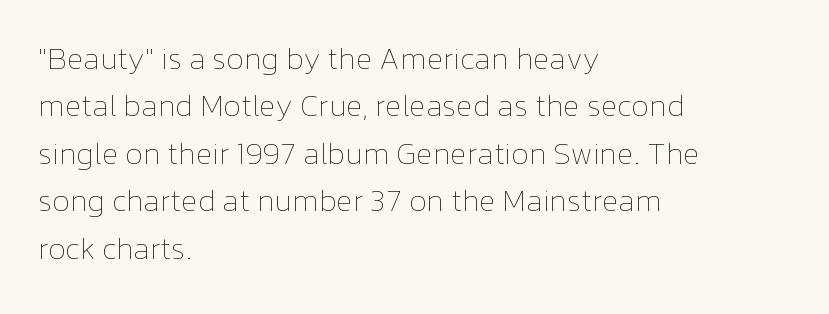
Q: Is the text bold? A: No.
Q: Is the text italic (slanted)? A: No, it is upright.
Q: Is the text underlined? A: No.
Q: How is the paragraph aligned? A: Left-aligned.
Q: Is the spacing between letters normal or unusually wide? A: Normal.
Q: Is the spacing between lines tight, normal or loose? A: Normal.
Q: Width (condensed, normal, or wide)? A: Normal.
Q: Stroke contrast? A: Low.
Q: x-height? A: Medium.
Q: Monospaced? A: No.
